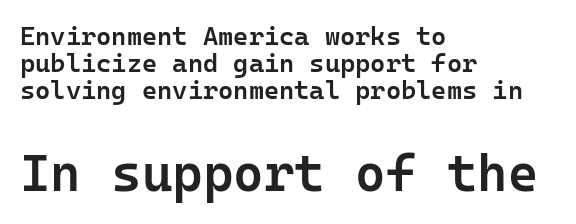
Unmarked baselines from the first word to the last. Unlike italic type, these characters show no tilt at all. The type family on display is of the sans-serif kind. Notice how the passage keeps a crisp vertical edge on the left only.
